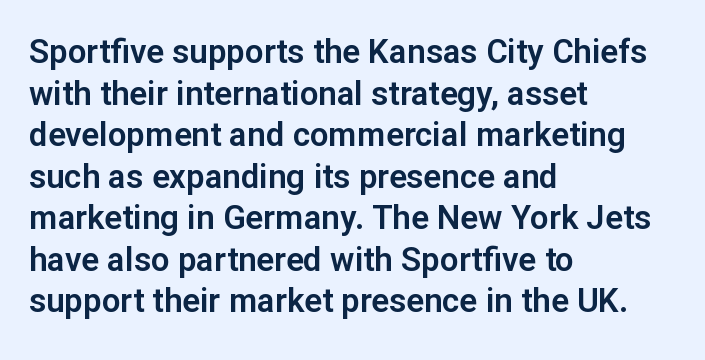
{"serif": "no", "italic": "no", "width": "normal", "stroke_contrast": "low", "x_height": "medium", "monospaced": "no", "underline": "no", "align": "left", "line_spacing": "normal", "line_spacing_ratio": 1.26, "letter_spacing": "normal", "letter_spacing_em": 0.0, "glyph_px": 33}
